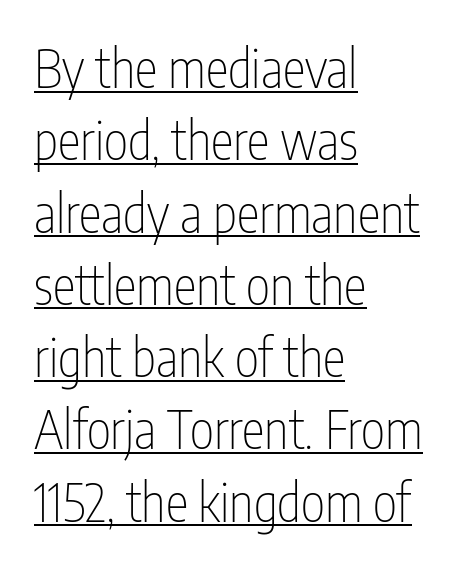
Q: Is the text bold? A: No.
Q: Is the text italic (slanted)? A: No, it is upright.
Q: Is the typeface a serif or a sans-serif typeface? A: Sans-serif.
Q: Is the text underlined? A: Yes.
Q: How is the paragraph aligned? A: Left-aligned.
Q: Is the spacing between letters normal or unusually wide? A: Normal.
Q: Is the spacing between lines tight, normal or loose? A: Normal.
Q: Width (condensed, normal, or wide)? A: Condensed.
Q: Stroke contrast? A: Low.
Q: x-height? A: Medium.
Q: Monospaced? A: No.
